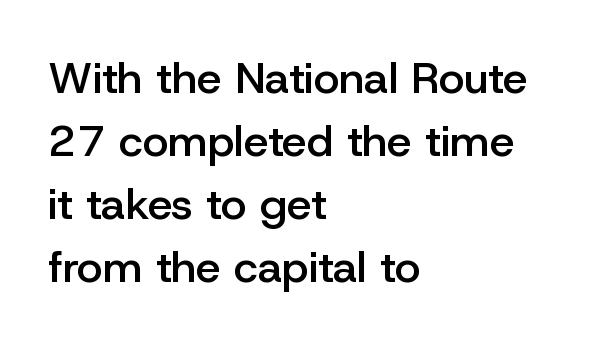
The image shows 44 px semibold sans-serif type, upright; set left-aligned, normal line spacing (1.43x), normal letter spacing, not underlined; low stroke contrast and a medium x-height.
